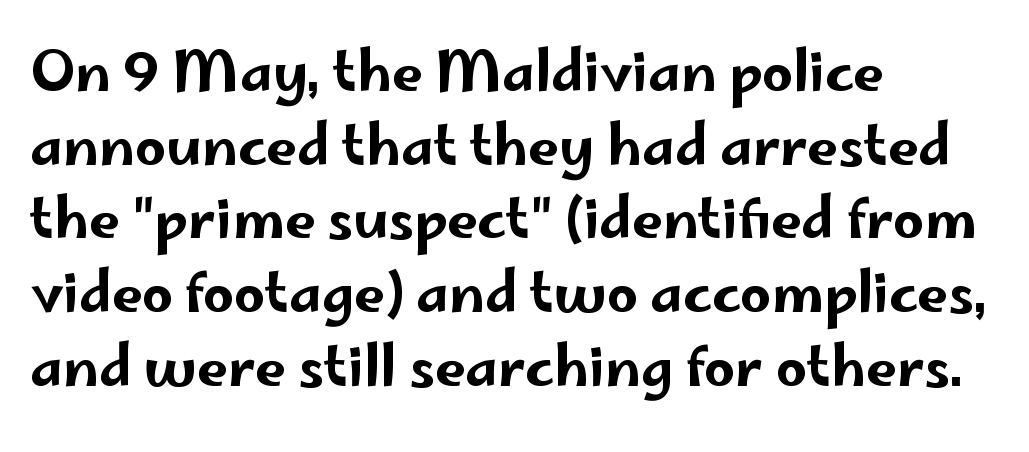
Q: Is the text italic (slanted)? A: No, it is upright.
Q: Is the typeface a serif or a sans-serif typeface? A: Sans-serif.
Q: Is the text underlined? A: No.
Q: How is the paragraph aligned? A: Left-aligned.
Q: Is the spacing between letters normal or unusually wide? A: Normal.
Q: Is the spacing between lines tight, normal or loose? A: Normal.
Q: Width (condensed, normal, or wide)? A: Wide.
Q: Stroke contrast? A: Low.
Q: x-height? A: Small.
Q: Monospaced? A: No.
